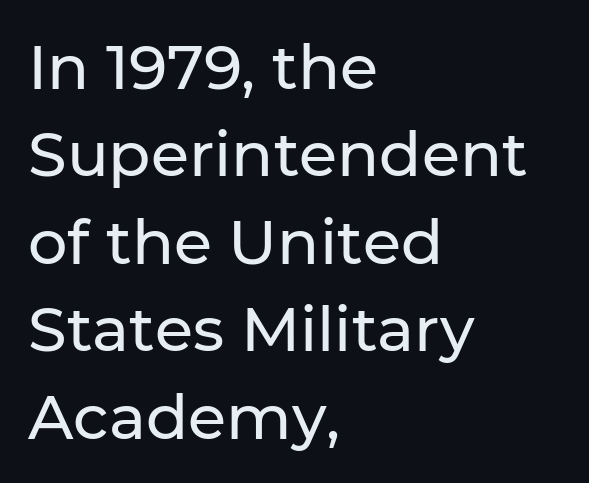
{"serif": "no", "italic": "no", "width": "normal", "stroke_contrast": "low", "x_height": "medium", "monospaced": "no", "underline": "no", "align": "left", "line_spacing": "normal", "line_spacing_ratio": 1.41, "letter_spacing": "normal", "letter_spacing_em": 0.0, "glyph_px": 62}
